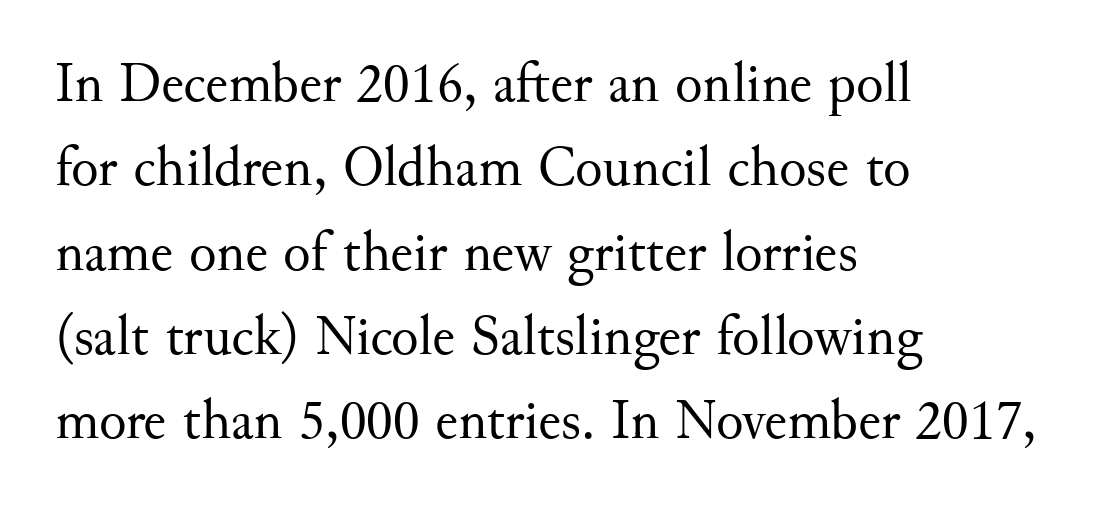
{"serif": "yes", "italic": "no", "bold": "no", "weight": "regular", "width": "normal", "stroke_contrast": "medium", "x_height": "small", "monospaced": "no", "underline": "no", "align": "left", "line_spacing": "normal", "line_spacing_ratio": 1.48, "letter_spacing": "normal", "letter_spacing_em": 0.0, "glyph_px": 57}
